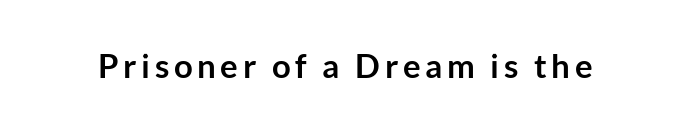
Q: Is the text bold? A: Yes.
Q: Is the text italic (slanted)? A: No, it is upright.
Q: Is the typeface a serif or a sans-serif typeface? A: Sans-serif.
Q: Is the text underlined? A: No.
Q: Width (condensed, normal, or wide)? A: Normal.
Q: Stroke contrast? A: Low.
Q: x-height? A: Medium.
Q: Monospaced? A: No.
